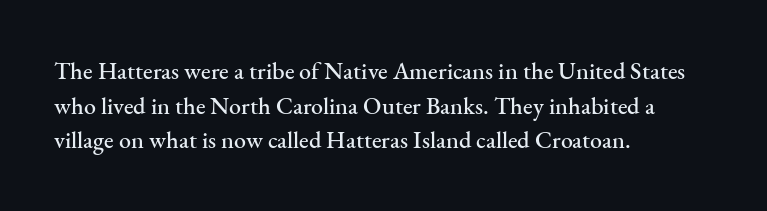
The image shows 24 px text type, upright; set left-aligned, normal line spacing (1.44x), normal letter spacing, not underlined.
